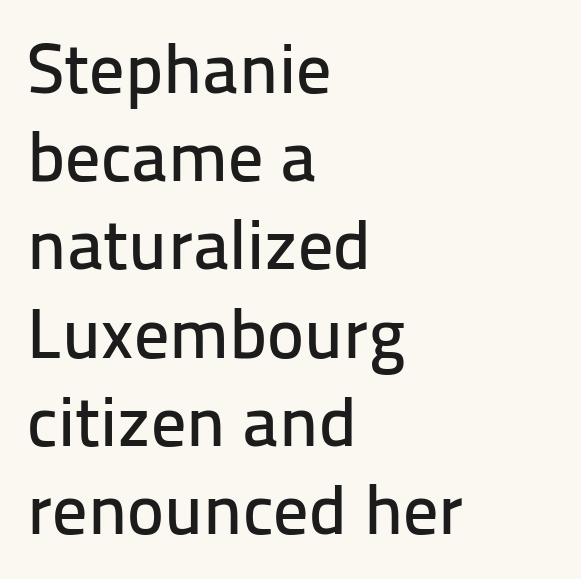
Q: Is the text italic (slanted)? A: No, it is upright.
Q: Is the typeface a serif or a sans-serif typeface? A: Sans-serif.
Q: Is the text underlined? A: No.
Q: How is the paragraph aligned? A: Left-aligned.
Q: Is the spacing between letters normal or unusually wide? A: Normal.
Q: Is the spacing between lines tight, normal or loose? A: Normal.
Q: Width (condensed, normal, or wide)? A: Normal.
Q: Stroke contrast? A: Low.
Q: x-height? A: Medium.
Q: Monospaced? A: No.
